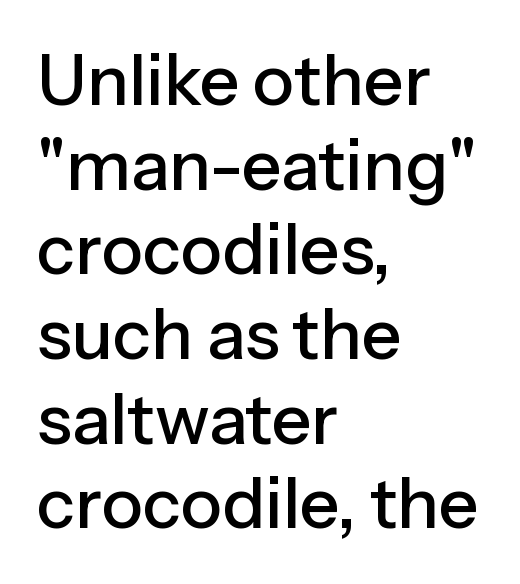
The image shows 70 px sans-serif type, upright; set left-aligned, line spacing 1.21x, normal letter spacing, not underlined; low stroke contrast and a medium x-height.
